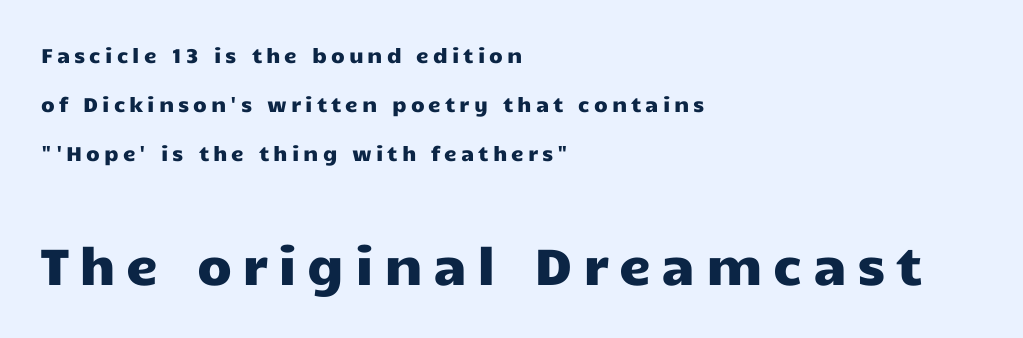
Proportional: the letters do not fall into vertical columns. Horizontal alignment here is leftward, the default for most running prose. Letterform terminals end flat and unadorned throughout the passage. The leading is generous, giving the passage an open texture. Does the bottom block carry the larger type? Yes, it does.
